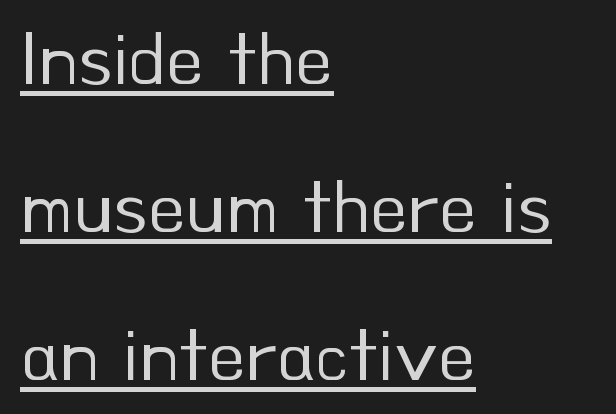
{"serif": "no", "italic": "no", "bold": "no", "weight": "regular", "width": "normal", "stroke_contrast": "low", "x_height": "small", "monospaced": "no", "underline": "yes", "align": "left", "line_spacing": "loose", "line_spacing_ratio": 1.92, "letter_spacing": "normal", "letter_spacing_em": 0.0, "glyph_px": 77}
